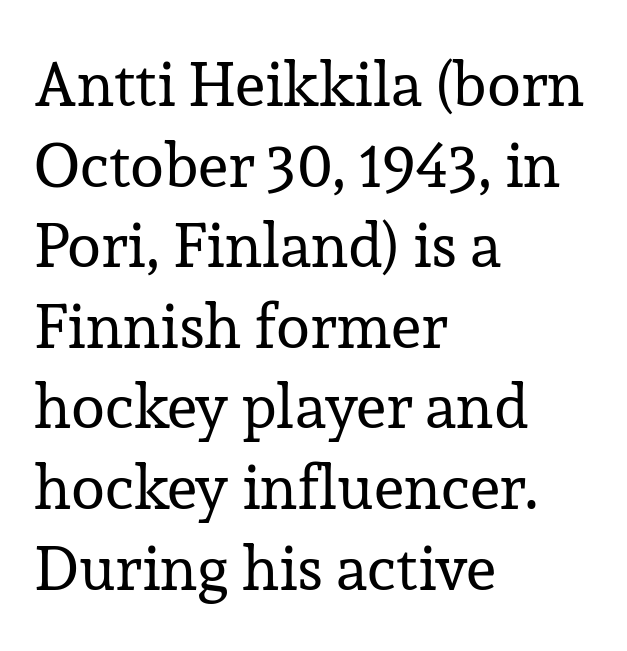
The image shows 62 px regular-weight serif type, upright; set left-aligned, normal line spacing (1.3x), normal letter spacing, not underlined; low stroke contrast and a medium x-height.
